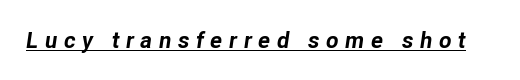
Inter-character spacing is expanded well beyond the font's built-in metrics. Underline: present. Italic: yes, the glyphs are oblique. The glyphs have the mass of a bold cut.
